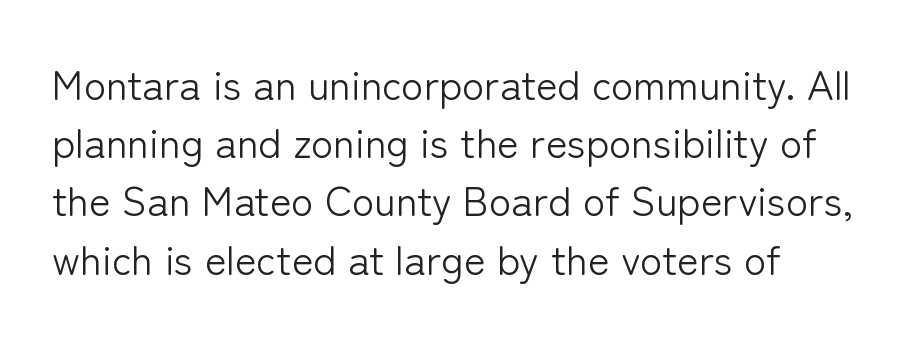
Q: Is the text bold? A: No.
Q: Is the text italic (slanted)? A: No, it is upright.
Q: Is the typeface a serif or a sans-serif typeface? A: Sans-serif.
Q: Is the text underlined? A: No.
Q: Is the spacing between letters normal or unusually wide? A: Normal.
Q: Is the spacing between lines tight, normal or loose? A: Normal.
Q: Width (condensed, normal, or wide)? A: Normal.
Q: Stroke contrast? A: Low.
Q: x-height? A: Medium.
Q: Monospaced? A: No.
